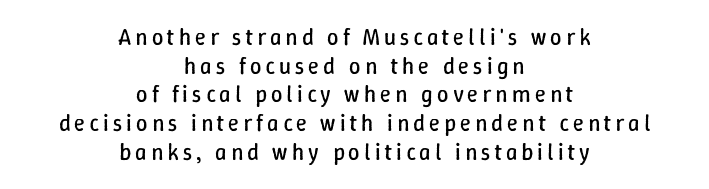
The space between consecutive lines is moderate. Alignment: centered. Style check: upright. Bold? No — there's no thickening of the strokes. The baseline area is clear.
